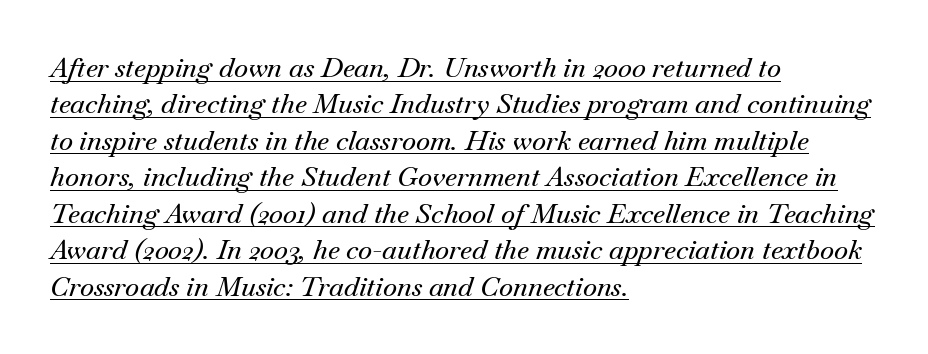
Each new line begins a customary step beneath the previous one. This is oblique type, the kind used for emphasis or titles. Layout note: lines flush left. What decoration does the sample have? An underline. Compared with typical body copy, the letter spacing here is the same.
